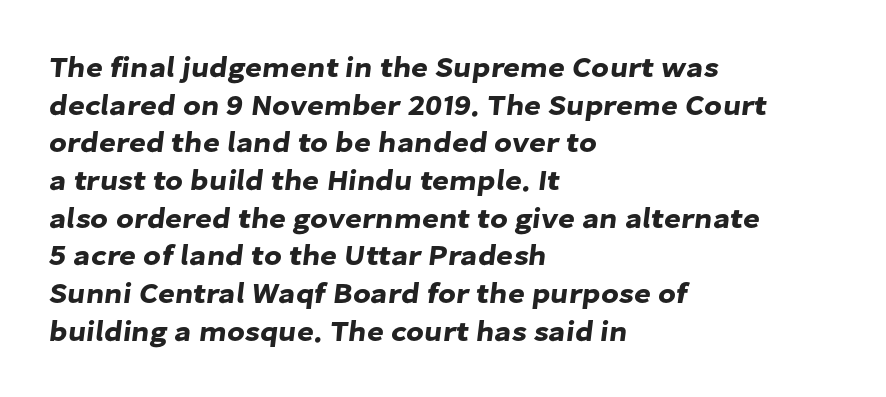
The image shows 29 px sans-serif type; set left-aligned, normal line spacing (1.3x), normal letter spacing, not underlined; low stroke contrast and a medium x-height.
